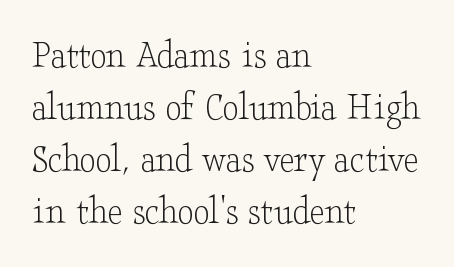
If you drew a line through each stem, it would be perfectly vertical. Each stroke keeps to a modest, everyday thickness or less. Leftover space on each line is placed entirely after the last word. A typesetter would call this leading conventional body-copy spacing. The letters advance in unequal steps, a hallmark of proportional type. Nobody drew a line under any word here.
